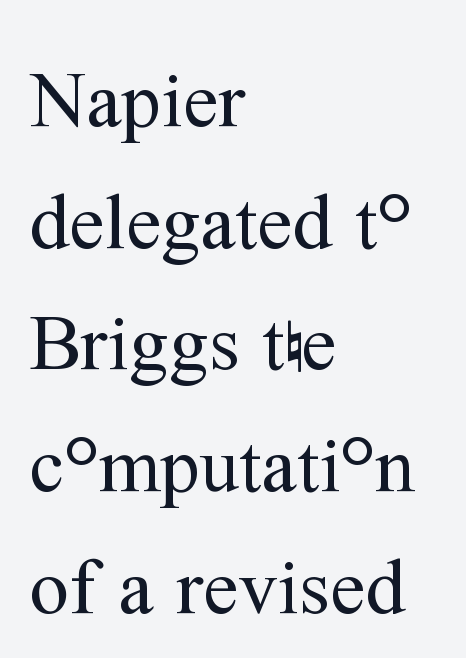
{"serif": "yes", "italic": "no", "bold": "no", "weight": "regular", "width": "normal", "stroke_contrast": "medium", "x_height": "medium", "monospaced": "no", "underline": "no", "align": "left", "line_spacing": "normal", "line_spacing_ratio": 1.54, "letter_spacing": "normal", "letter_spacing_em": 0.0, "glyph_px": 79}
